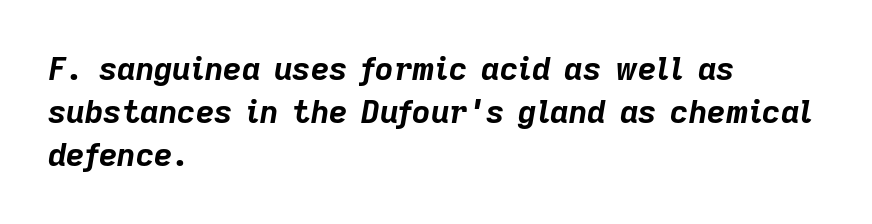
Q: Is the text bold? A: Yes.
Q: Is the text italic (slanted)? A: Yes, it leans right by about 9 degrees.
Q: Is the text underlined? A: No.
Q: How is the paragraph aligned? A: Left-aligned.
Q: Is the spacing between letters normal or unusually wide? A: Normal.
Q: Is the spacing between lines tight, normal or loose? A: Normal.
Q: Width (condensed, normal, or wide)? A: Normal.
Q: Stroke contrast? A: Low.
Q: x-height? A: Medium.
Q: Monospaced? A: No.
